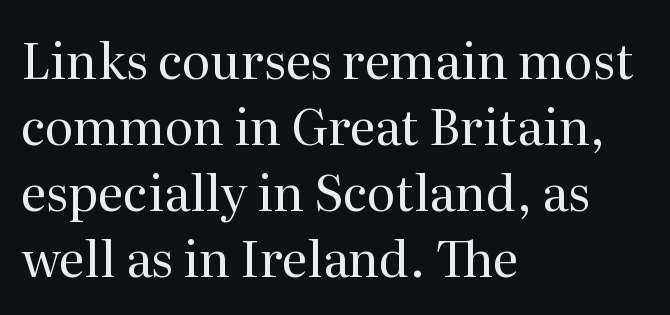
Q: Is the text bold? A: No.
Q: Is the text italic (slanted)? A: No, it is upright.
Q: Is the typeface a serif or a sans-serif typeface? A: Serif.
Q: Is the text underlined? A: No.
Q: How is the paragraph aligned? A: Left-aligned.
Q: Is the spacing between letters normal or unusually wide? A: Normal.
Q: Is the spacing between lines tight, normal or loose? A: Normal.
Q: Width (condensed, normal, or wide)? A: Normal.
Q: Stroke contrast? A: Medium.
Q: x-height? A: Medium.
Q: Monospaced? A: No.
